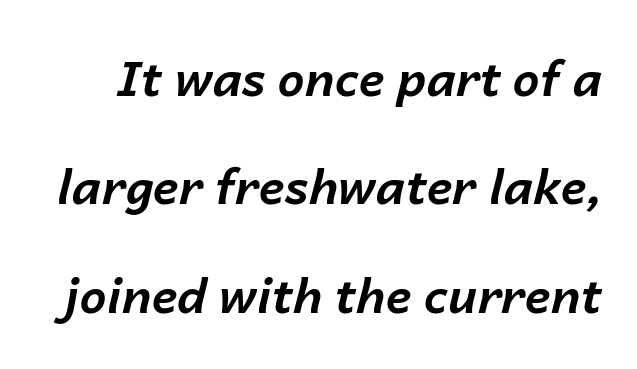
The image shows 48 px bold type, italic (leaning right); set loose line spacing (2.26x), normal letter spacing, not underlined; low stroke contrast and a medium x-height.
